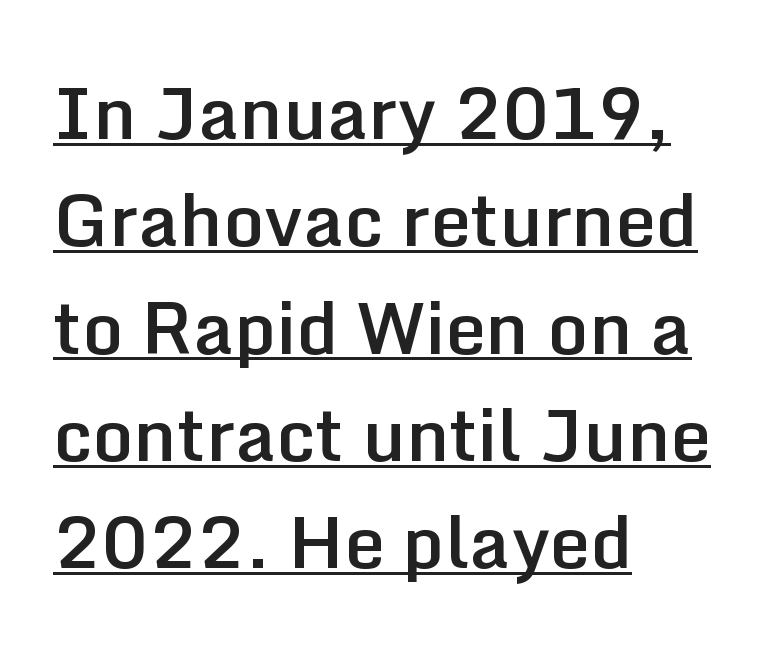
A classic flush-left, rag-right setting is used for this passage. Interline gaps are of average width in this sample. This is the regular roman posture of the typeface. A typesetter would call this proportional, since set widths differ per character.
